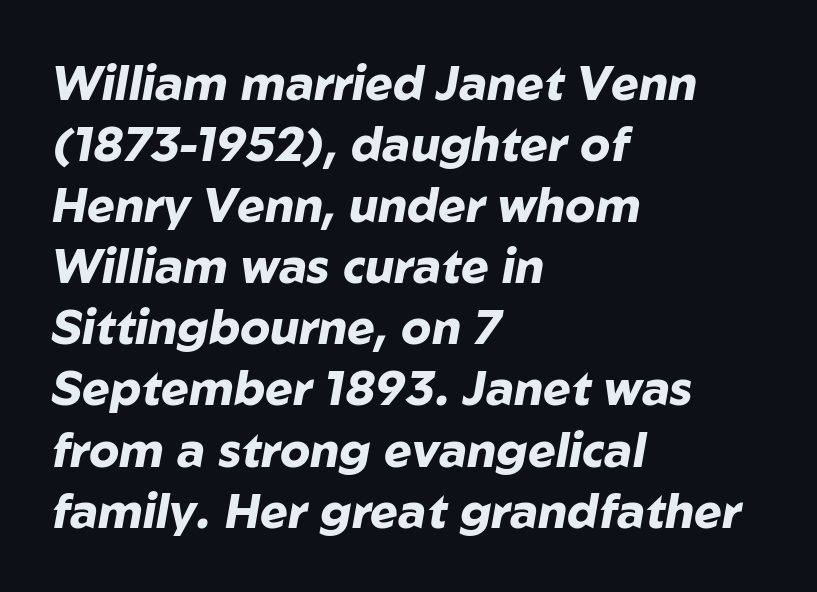
The image shows 47 px heavy type, italic (leaning right); set left-aligned, normal line spacing (1.3x), normal letter spacing, not underlined; low stroke contrast and a medium x-height.
